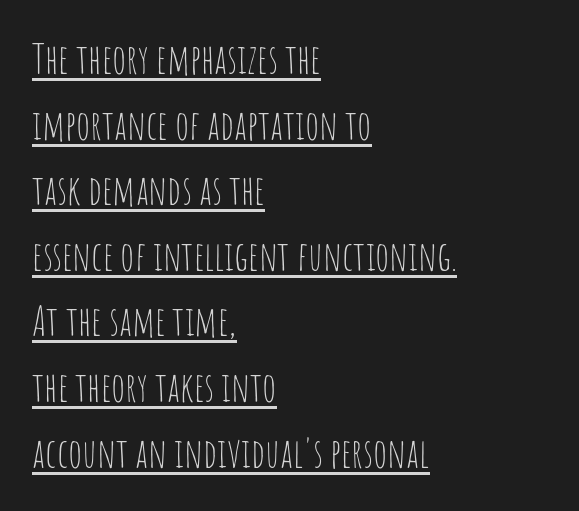
{"serif": "no", "italic": "no", "bold": "no", "weight": "thin", "width": "condensed", "stroke_contrast": "low", "x_height": "large", "monospaced": "no", "underline": "yes", "align": "left", "line_spacing": "normal", "line_spacing_ratio": 1.6, "letter_spacing": "normal", "letter_spacing_em": 0.0, "glyph_px": 41}
